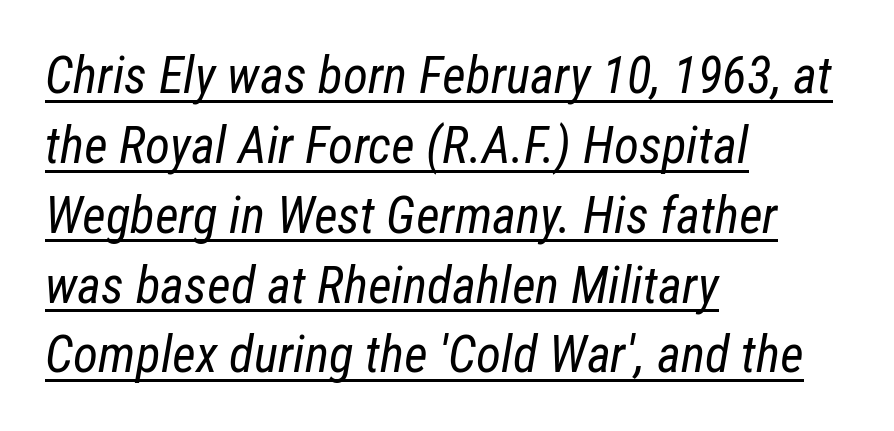
Q: Is the text bold? A: No.
Q: Is the text italic (slanted)? A: Yes, it leans right by about 12 degrees.
Q: Is the text underlined? A: Yes.
Q: How is the paragraph aligned? A: Left-aligned.
Q: Is the spacing between letters normal or unusually wide? A: Normal.
Q: Is the spacing between lines tight, normal or loose? A: Normal.
Q: Width (condensed, normal, or wide)? A: Condensed.
Q: Stroke contrast? A: Low.
Q: x-height? A: Medium.
Q: Monospaced? A: No.
